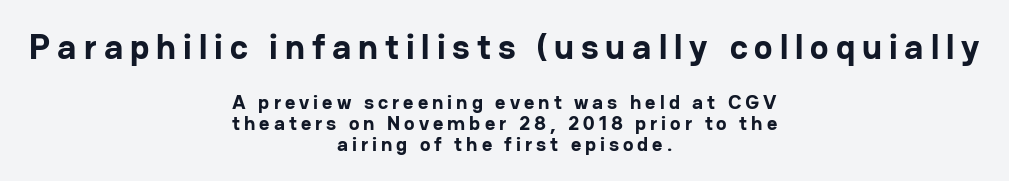
The image shows 35 px bold sans-serif type, upright; set centered, tight line spacing (1.05x), unusually wide letter spacing (+0.2 em), not underlined; the first (top) block is 1.75x larger; low stroke contrast and a medium x-height.
